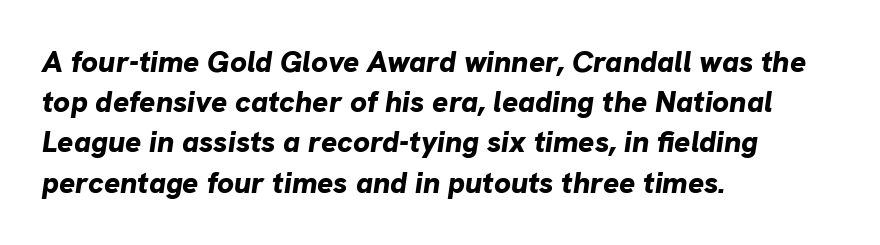
Q: Is the text bold? A: Yes.
Q: Is the text italic (slanted)? A: Yes, it leans right by about 8 degrees.
Q: Is the text underlined? A: No.
Q: How is the paragraph aligned? A: Left-aligned.
Q: Is the spacing between letters normal or unusually wide? A: Normal.
Q: Is the spacing between lines tight, normal or loose? A: Normal.
Q: Width (condensed, normal, or wide)? A: Normal.
Q: Stroke contrast? A: Low.
Q: x-height? A: Medium.
Q: Monospaced? A: No.
